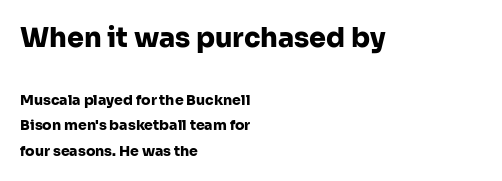
If you squint, the top block still reads clearly — it's the larger of the two. Does the lettering tilt? It doesn't — this is upright. Each row of text sits above clean, open space. Characters follow at the spacing the type designer built in. The typesetter chose a ragged-right arrangement here. The strokes are fattened all the way to bold.
